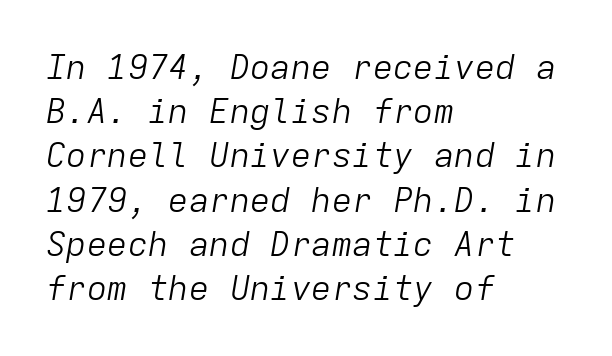
The image shows 34 px light type, italic (leaning right), monospaced; set left-aligned, normal line spacing (1.3x), normal letter spacing, not underlined; low stroke contrast and a medium x-height.
